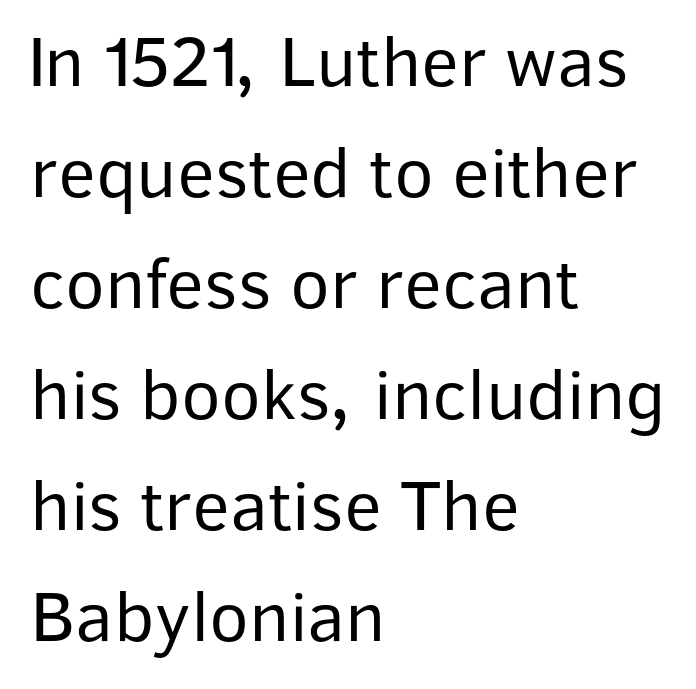
Q: Is the text bold? A: No.
Q: Is the text italic (slanted)? A: No, it is upright.
Q: Is the typeface a serif or a sans-serif typeface? A: Sans-serif.
Q: Is the text underlined? A: No.
Q: How is the paragraph aligned? A: Left-aligned.
Q: Is the spacing between letters normal or unusually wide? A: Normal.
Q: Is the spacing between lines tight, normal or loose? A: Normal.
Q: Width (condensed, normal, or wide)? A: Normal.
Q: Stroke contrast? A: Low.
Q: x-height? A: Medium.
Q: Monospaced? A: No.
